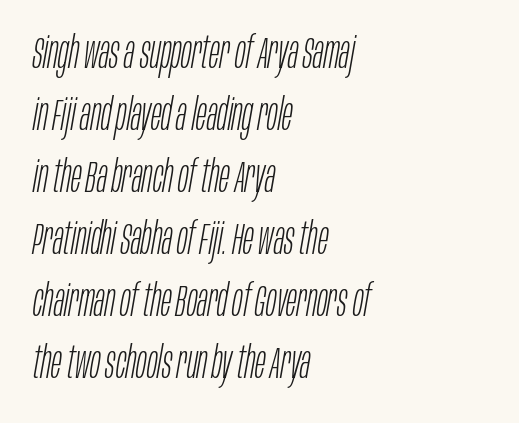
The image shows 44 px light, condensed type, italic (leaning right); set left-aligned, normal line spacing (1.41x), normal letter spacing, not underlined; low stroke contrast and a large x-height.
